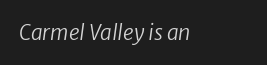
Q: Is the text bold? A: No.
Q: Is the text italic (slanted)? A: Yes, it leans right by about 8 degrees.
Q: Is the text underlined? A: No.
Q: How is the paragraph aligned? A: Left-aligned.
Q: Is the spacing between letters normal or unusually wide? A: Normal.
